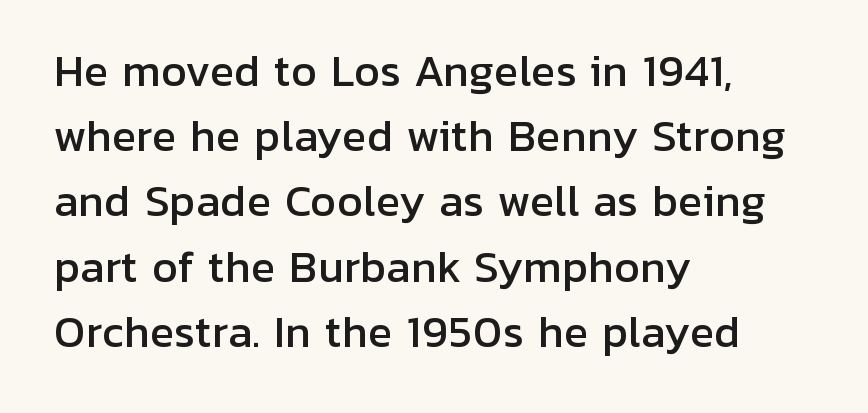
Q: Is the text italic (slanted)? A: No, it is upright.
Q: Is the typeface a serif or a sans-serif typeface? A: Sans-serif.
Q: Is the text underlined? A: No.
Q: How is the paragraph aligned? A: Left-aligned.
Q: Is the spacing between letters normal or unusually wide? A: Normal.
Q: Is the spacing between lines tight, normal or loose? A: Normal.
Q: Width (condensed, normal, or wide)? A: Normal.
Q: Stroke contrast? A: Low.
Q: x-height? A: Medium.
Q: Monospaced? A: No.
